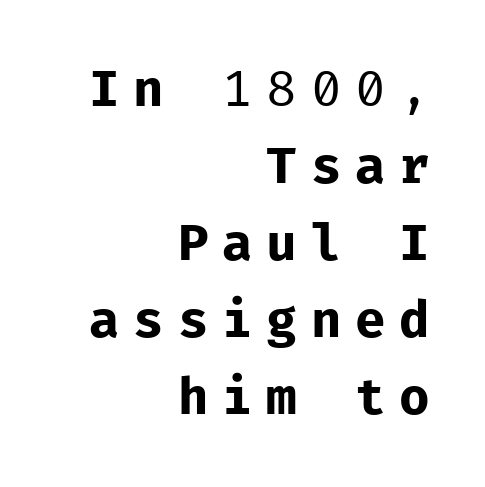
{"serif": "no", "italic": "no", "bold": "no", "weight": "regular", "width": "normal", "stroke_contrast": "low", "x_height": "medium", "monospaced": "yes", "underline": "no", "align": "right", "line_spacing": "normal", "line_spacing_ratio": 1.51, "letter_spacing": "wide", "letter_spacing_em": 0.27, "glyph_px": 51}
